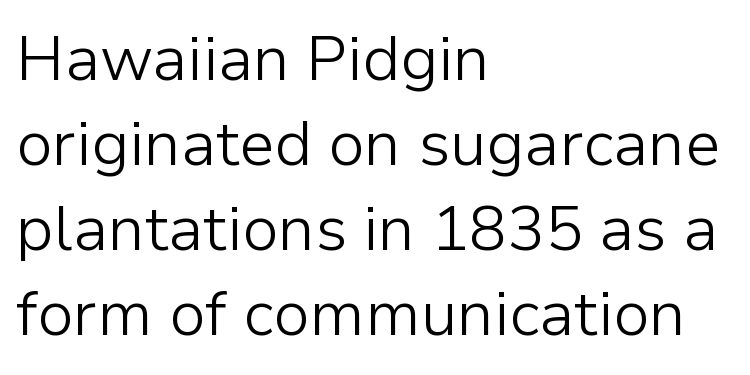
Descenders are the only things crossing below the line. Interline gaps are of average width in this sample. If you drew a ruler down the left edge, every line would touch it. The font family rendered here belongs to the sans-serif group.
